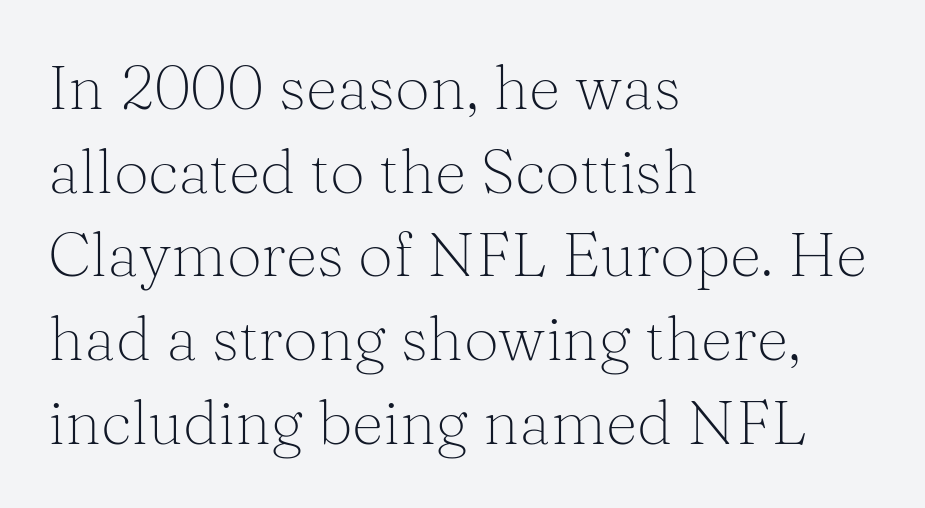
{"serif": "yes", "italic": "no", "bold": "no", "weight": "light", "width": "normal", "stroke_contrast": "medium", "x_height": "medium", "monospaced": "no", "underline": "no", "align": "left", "line_spacing": "normal", "line_spacing_ratio": 1.35, "letter_spacing": "normal", "letter_spacing_em": 0.0, "glyph_px": 62}
